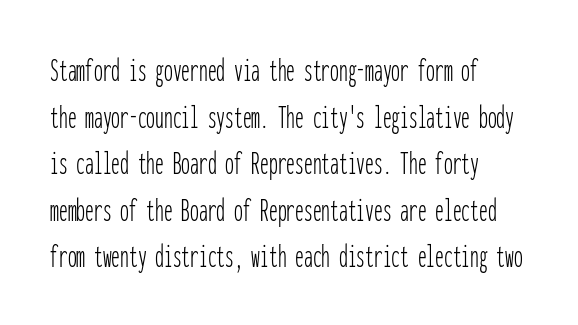
Q: Is the text bold? A: No.
Q: Is the text italic (slanted)? A: No, it is upright.
Q: Is the typeface a serif or a sans-serif typeface? A: Sans-serif.
Q: Is the text underlined? A: No.
Q: How is the paragraph aligned? A: Left-aligned.
Q: Is the spacing between letters normal or unusually wide? A: Normal.
Q: Is the spacing between lines tight, normal or loose? A: Normal.
Q: Width (condensed, normal, or wide)? A: Condensed.
Q: Stroke contrast? A: Low.
Q: x-height? A: Medium.
Q: Monospaced? A: Yes.
